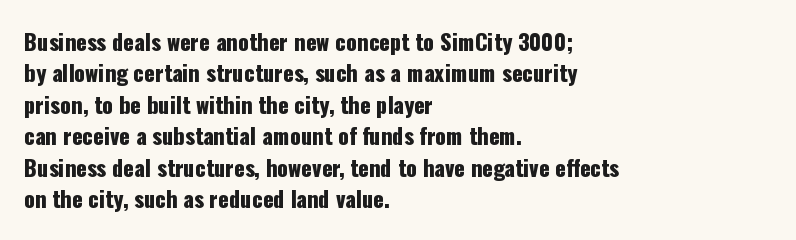
Q: Is the text italic (slanted)? A: No, it is upright.
Q: Is the text underlined? A: No.
Q: How is the paragraph aligned? A: Left-aligned.
Q: Is the spacing between letters normal or unusually wide? A: Normal.
Q: Is the spacing between lines tight, normal or loose? A: Normal.
